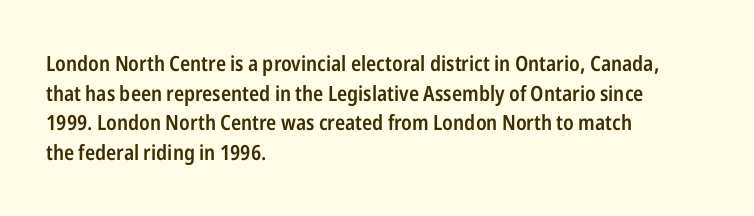
Q: Is the text bold? A: Semi-bold.
Q: Is the text italic (slanted)? A: No, it is upright.
Q: Is the text underlined? A: No.
Q: How is the paragraph aligned? A: Left-aligned.
Q: Is the spacing between letters normal or unusually wide? A: Normal.
Q: Is the spacing between lines tight, normal or loose? A: Normal.
